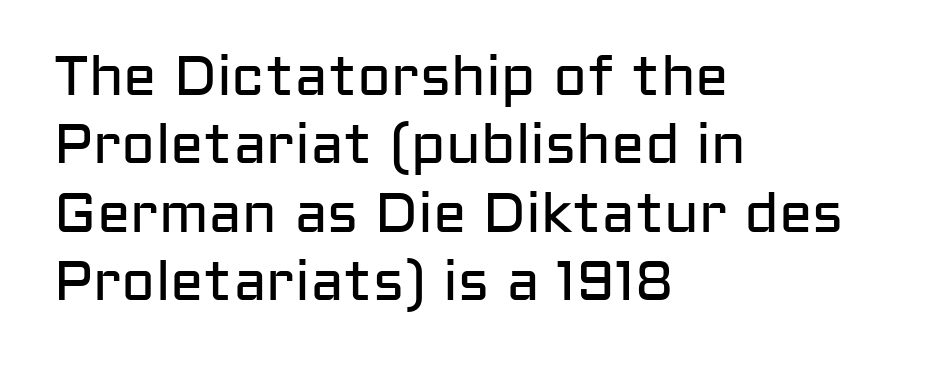
Q: Is the text bold? A: No.
Q: Is the text italic (slanted)? A: No, it is upright.
Q: Is the typeface a serif or a sans-serif typeface? A: Sans-serif.
Q: Is the text underlined? A: No.
Q: How is the paragraph aligned? A: Left-aligned.
Q: Is the spacing between letters normal or unusually wide? A: Normal.
Q: Width (condensed, normal, or wide)? A: Normal.
Q: Stroke contrast? A: Low.
Q: x-height? A: Medium.
Q: Monospaced? A: No.
